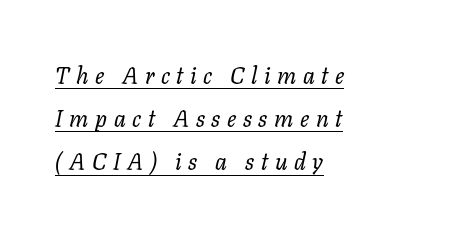
Q: Is the text bold? A: No.
Q: Is the text italic (slanted)? A: Yes, it leans right by about 11 degrees.
Q: Is the text underlined? A: Yes.
Q: How is the paragraph aligned? A: Left-aligned.
Q: Is the spacing between letters normal or unusually wide? A: Unusually wide.
